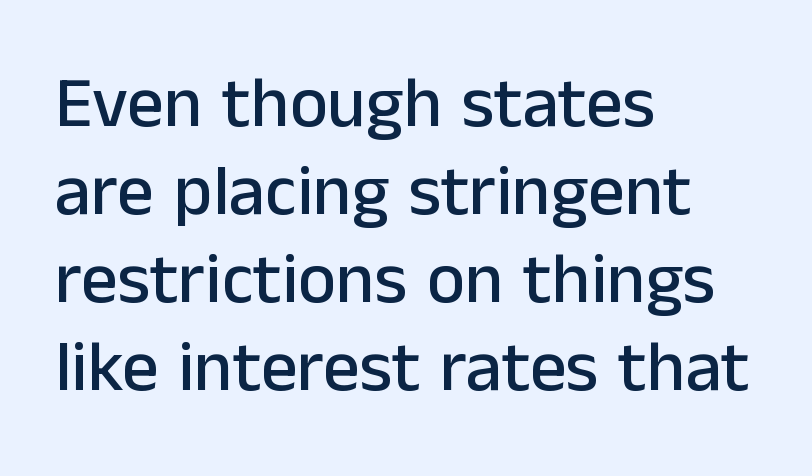
{"serif": "no", "italic": "no", "width": "normal", "stroke_contrast": "low", "x_height": "medium", "monospaced": "no", "underline": "no", "align": "left", "line_spacing_ratio": 1.22, "letter_spacing": "normal", "letter_spacing_em": 0.0, "glyph_px": 72}
